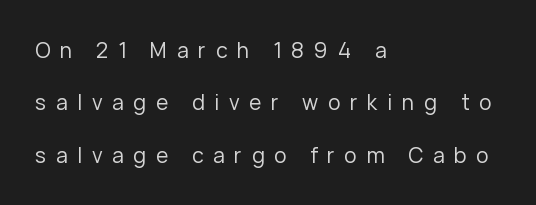
Does the lettering tilt? It doesn't — this is upright. The leading is generous, giving the passage an open texture. Bare-footed words on every line. The typesetter chose a ragged-right arrangement here. Look at the tracking — it's clearly loosened, letters drifting apart. Stems here are at most as thick as an everyday book face.
